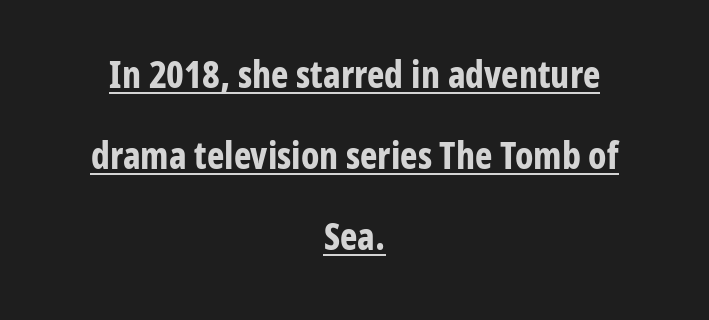
Is the type bold? Yes — the strokes are clearly thick and heavy. A continuous stroke trails under the words, as in a hyperlink. Do the letters lean? They stand straight. You can tell from the bare stems that sans-serif type was used. Widely set lines give the paragraph a tall, airy silhouette.
